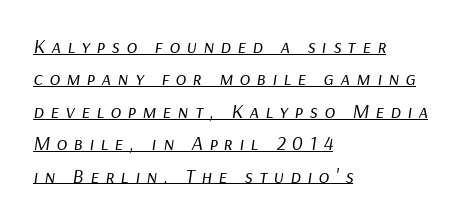
The image shows 20 px text type, italic (leaning right); set left-aligned, normal line spacing (1.62x), unusually wide letter spacing (+0.32 em), underlined.
